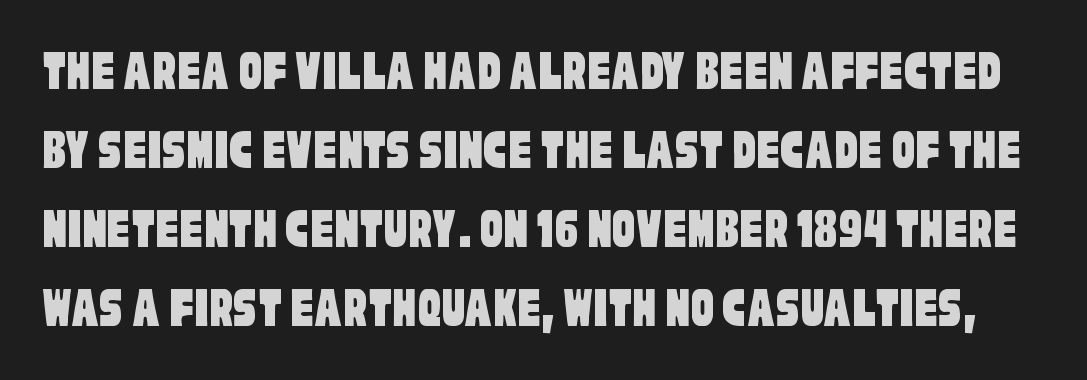
Between one letter and the next there's only the usual sliver of space. The text was rendered using a sans face with plain stroke endings. The passage shown is typed in a proportional face where columns would drift. Just letters on the line, the space beneath them empty. Whoever set this chose a conventional vertical rhythm.
